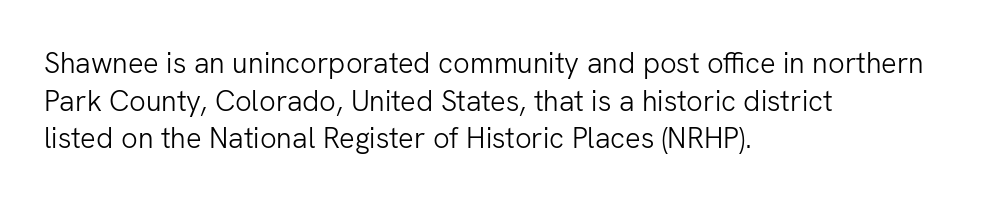
The image shows 29 px light sans-serif type, upright; set left-aligned, normal line spacing (1.3x), normal letter spacing, not underlined; low stroke contrast and a medium x-height.
